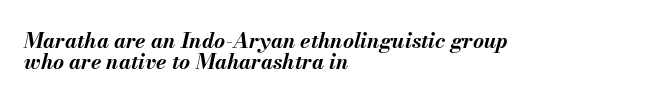
{"italic": "yes", "lean": "right", "slant_degrees": 13, "bold": "yes", "underline": "no", "align": "left", "line_spacing": "tight", "line_spacing_ratio": 1.01, "letter_spacing": "normal", "letter_spacing_em": 0.0, "glyph_px": 21}
